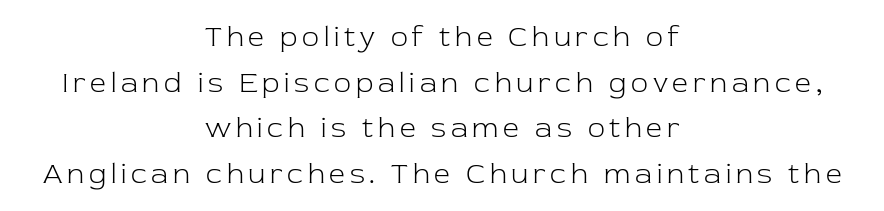
Q: Is the text bold? A: No.
Q: Is the text italic (slanted)? A: No, it is upright.
Q: Is the typeface a serif or a sans-serif typeface? A: Serif.
Q: Is the text underlined? A: No.
Q: How is the paragraph aligned? A: Centered.
Q: Is the spacing between lines tight, normal or loose? A: Normal.
Q: Width (condensed, normal, or wide)? A: Normal.
Q: Stroke contrast? A: Low.
Q: x-height? A: Medium.
Q: Monospaced? A: No.
